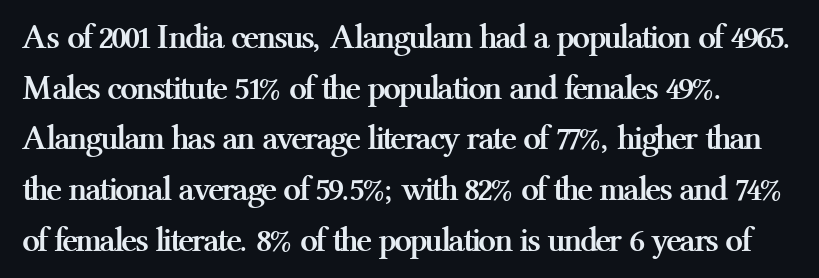
Note the varied advance widths — an 'i' is clearly narrower than an 'm'. Is there any slant? The stems are plumb. Horizontal bands of white between lines are of average thickness. To sum up the face: it has serifs.
